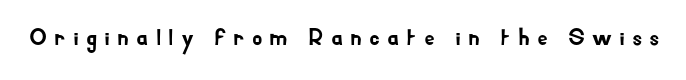
The type sits square on the baseline with zero lean. Tracking value appears strongly positive — letters spread wide. Anything drawn beneath the words? Only blank space.
